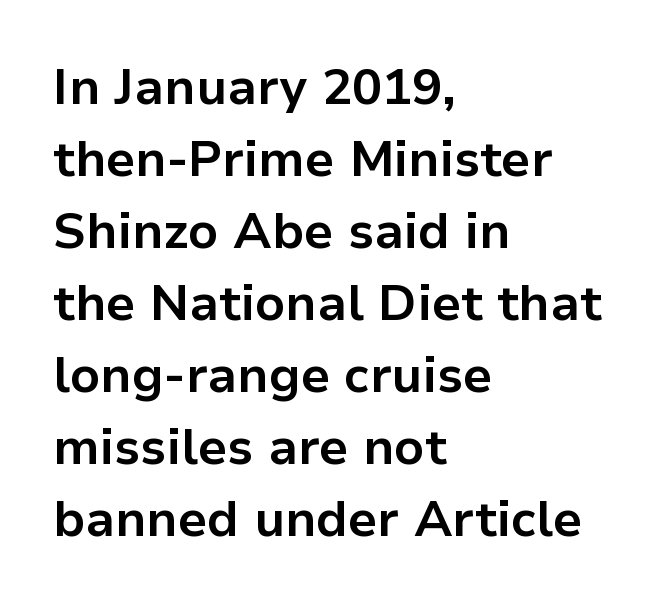
Note the varied advance widths — an 'i' is clearly narrower than an 'm'. Note: no serifs on the glyphs. These lines carry a lot of weight — the face is fully bold. Baseline-to-baseline distance is the conventional proportion of letter height. In terms of letterspacing, this is plain default setting. A typesetter would mark this as roman, not italic.
